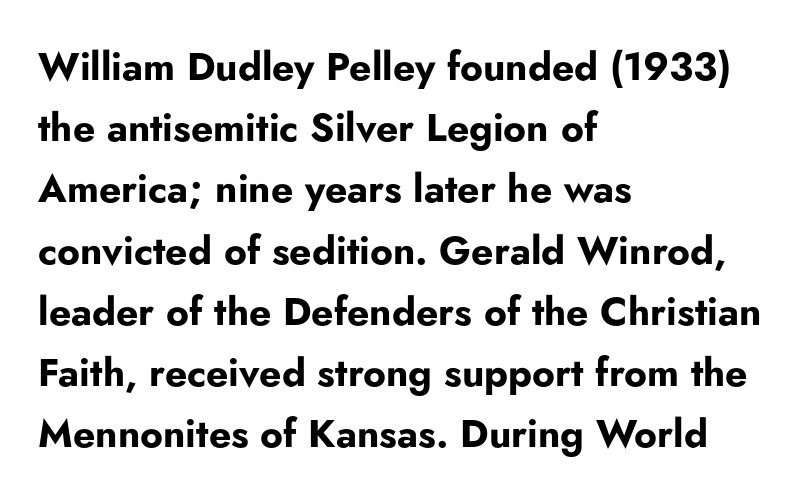
Q: Is the text bold? A: Yes.
Q: Is the text italic (slanted)? A: No, it is upright.
Q: Is the typeface a serif or a sans-serif typeface? A: Sans-serif.
Q: Is the text underlined? A: No.
Q: How is the paragraph aligned? A: Left-aligned.
Q: Is the spacing between letters normal or unusually wide? A: Normal.
Q: Is the spacing between lines tight, normal or loose? A: Normal.
Q: Width (condensed, normal, or wide)? A: Normal.
Q: Stroke contrast? A: Low.
Q: x-height? A: Small.
Q: Monospaced? A: No.
